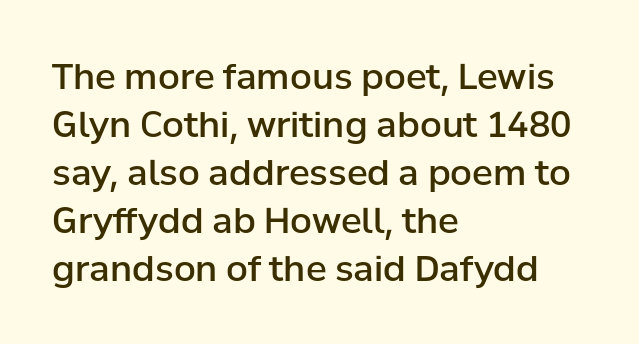
The specimen omits any rule beneath the text block's lines. Think of a printed novel: that variable character pitch is what you see here. I'd call this a sans setting — the letters go barefoot. No italicization has been applied; the sample stays upright. All the whitespace from short lines collects on the right. Baseline-to-baseline distance is the conventional proportion of letter height.
